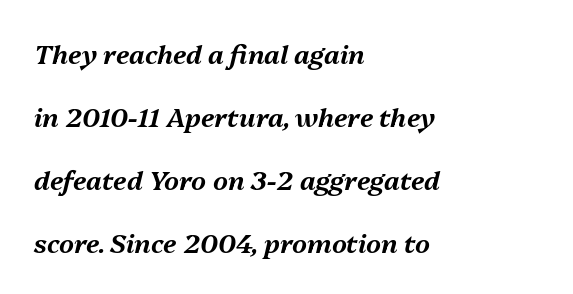
The image shows 26 px text type, italic (leaning right); set left-aligned, loose line spacing (2.42x), normal letter spacing, not underlined.
